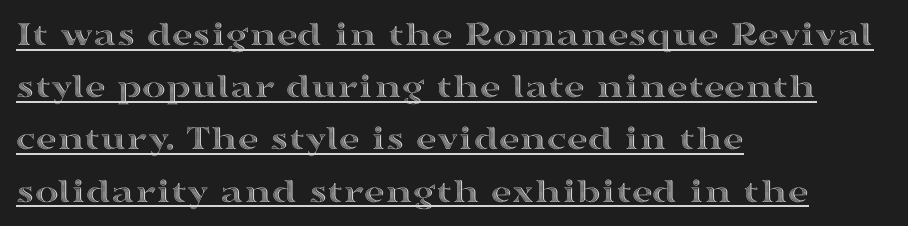
Q: Is the text italic (slanted)? A: No, it is upright.
Q: Is the text underlined? A: Yes.
Q: How is the paragraph aligned? A: Left-aligned.
Q: Is the spacing between letters normal or unusually wide? A: Normal.
Q: Is the spacing between lines tight, normal or loose? A: Normal.
Q: Width (condensed, normal, or wide)? A: Wide.
Q: x-height? A: Medium.
Q: Monospaced? A: No.
